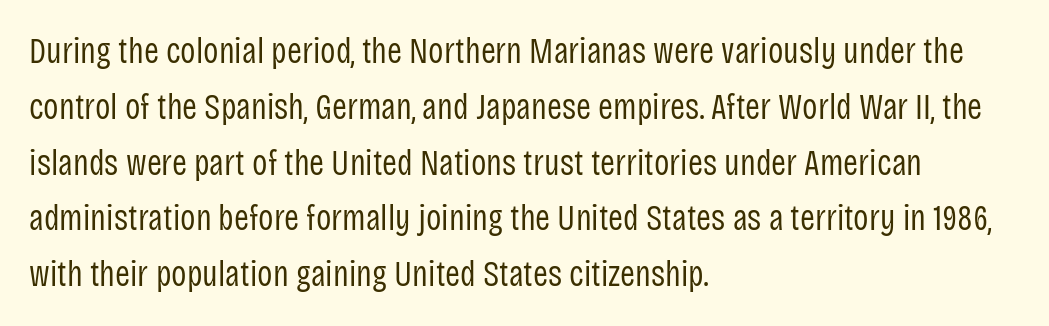
Q: Is the text bold? A: No.
Q: Is the text italic (slanted)? A: No, it is upright.
Q: Is the typeface a serif or a sans-serif typeface? A: Sans-serif.
Q: Is the text underlined? A: No.
Q: How is the paragraph aligned? A: Left-aligned.
Q: Is the spacing between letters normal or unusually wide? A: Normal.
Q: Is the spacing between lines tight, normal or loose? A: Normal.
Q: Width (condensed, normal, or wide)? A: Condensed.
Q: Stroke contrast? A: Low.
Q: x-height? A: Large.
Q: Monospaced? A: No.
